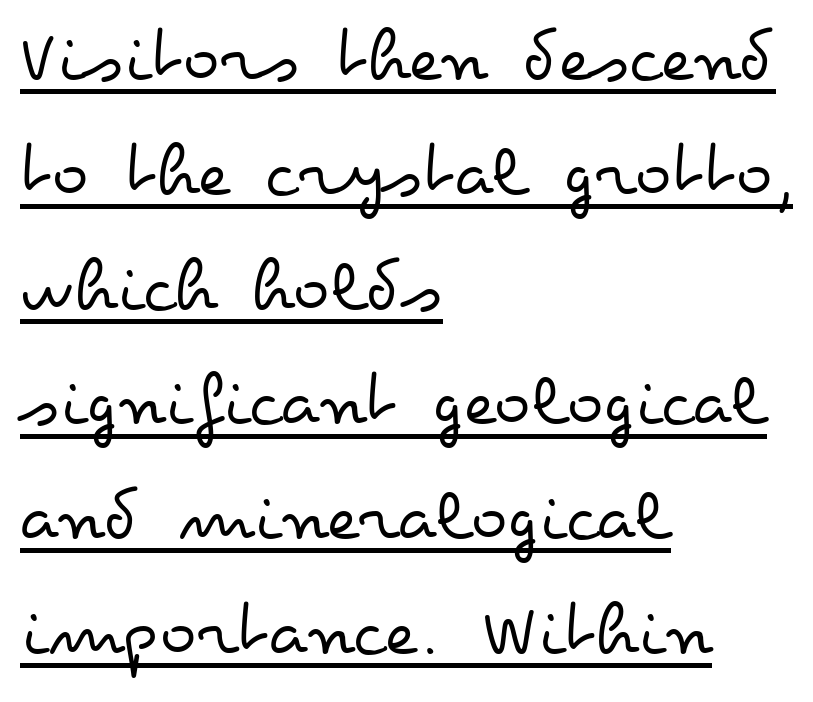
{"italic": "no", "bold": "no", "weight": "regular", "width": "wide", "stroke_contrast": "low", "x_height": "small", "monospaced": "no", "underline": "yes", "align": "left", "line_spacing": "normal", "line_spacing_ratio": 1.51, "letter_spacing": "normal", "letter_spacing_em": 0.0, "glyph_px": 76}
